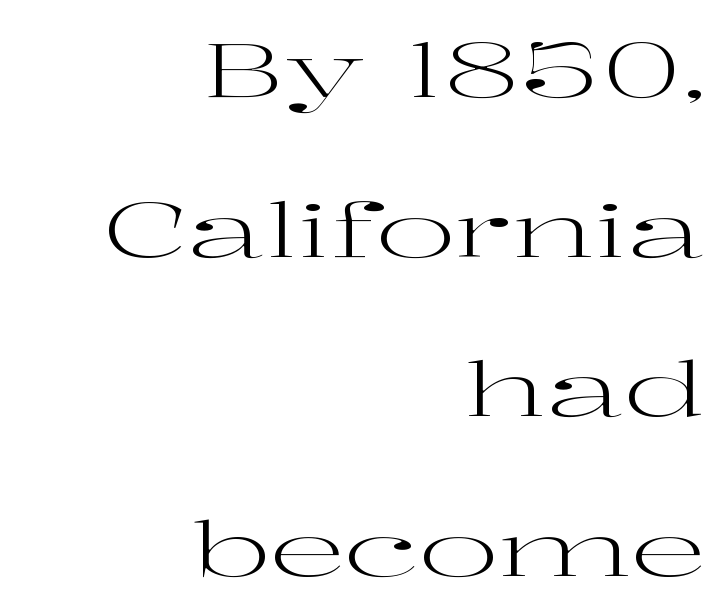
{"serif": "yes", "italic": "no", "bold": "no", "weight": "regular", "width": "wide", "stroke_contrast": "high", "x_height": "medium", "monospaced": "no", "underline": "no", "align": "right", "line_spacing": "loose", "line_spacing_ratio": 2.1, "letter_spacing": "normal", "letter_spacing_em": 0.0, "glyph_px": 76}
